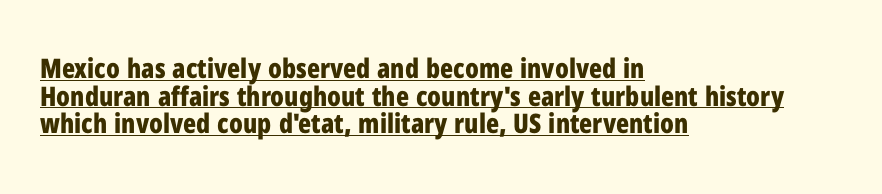
The image shows 27 px bold type, upright; set left-aligned, tight line spacing (1.02x), normal letter spacing, underlined.
